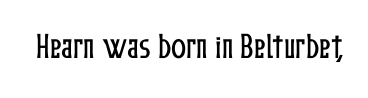
Q: Is the text italic (slanted)? A: No, it is upright.
Q: Is the text underlined? A: No.
Q: Is the spacing between letters normal or unusually wide? A: Normal.
Q: Width (condensed, normal, or wide)? A: Condensed.
Q: Stroke contrast? A: Low.
Q: x-height? A: Medium.
Q: Monospaced? A: No.
